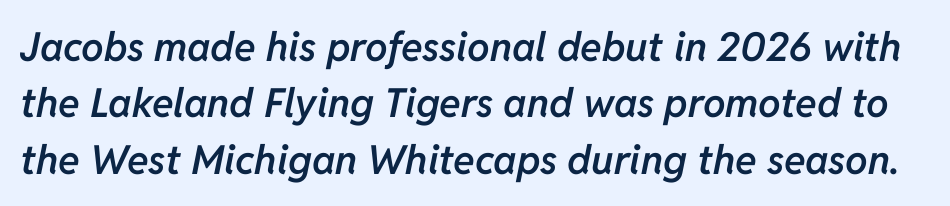
{"italic": "yes", "lean": "right", "slant_degrees": 11, "bold": "semi", "weight": "semibold", "width": "normal", "stroke_contrast": "low", "x_height": "medium", "monospaced": "no", "underline": "no", "line_spacing": "normal", "line_spacing_ratio": 1.41, "letter_spacing": "normal", "letter_spacing_em": 0.0, "glyph_px": 40}
